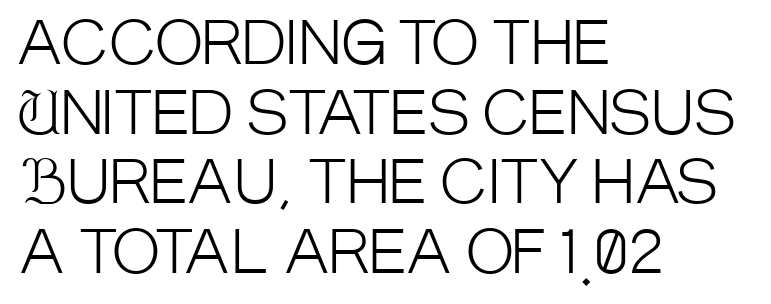
{"serif": "no", "italic": "no", "bold": "no", "weight": "light", "width": "condensed", "stroke_contrast": "low", "x_height": "large", "monospaced": "no", "underline": "no", "align": "left", "line_spacing_ratio": 1.2, "letter_spacing": "normal", "letter_spacing_em": 0.0, "glyph_px": 58}
